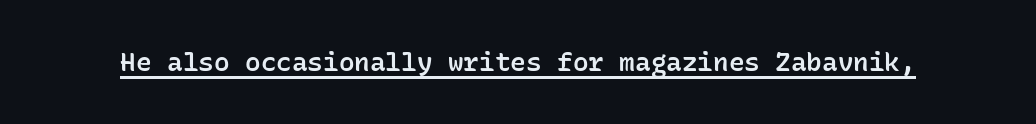
{"italic": "no", "bold": "semi", "underline": "yes", "letter_spacing": "normal", "letter_spacing_em": 0.0, "glyph_px": 26}
